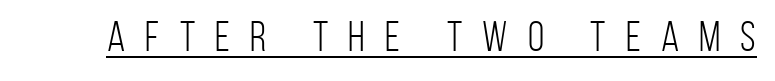
Q: Is the text bold? A: No.
Q: Is the text italic (slanted)? A: No, it is upright.
Q: Is the typeface a serif or a sans-serif typeface? A: Sans-serif.
Q: Is the text underlined? A: Yes.
Q: Is the spacing between letters normal or unusually wide? A: Unusually wide.
Q: Width (condensed, normal, or wide)? A: Condensed.
Q: Stroke contrast? A: Low.
Q: x-height? A: Large.
Q: Monospaced? A: No.
